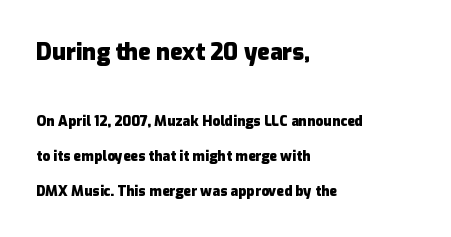
Q: Is the text bold? A: Yes.
Q: Is the text italic (slanted)? A: No, it is upright.
Q: Is the text underlined? A: No.
Q: How is the paragraph aligned? A: Left-aligned.
Q: Is the spacing between letters normal or unusually wide? A: Normal.
Q: Is the spacing between lines tight, normal or loose? A: Loose.
Q: Which block of text is set in a larger size, the first (top) or the second (bottom)? A: The first (top) one.
